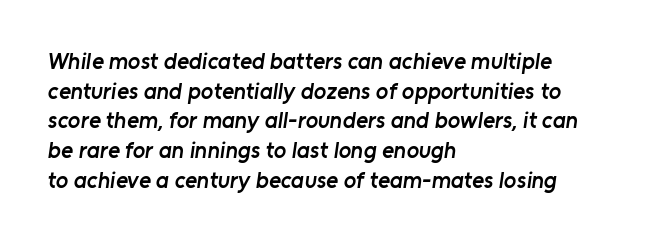
The image shows 23 px text type; set left-aligned, normal line spacing (1.29x), normal letter spacing, not underlined.
